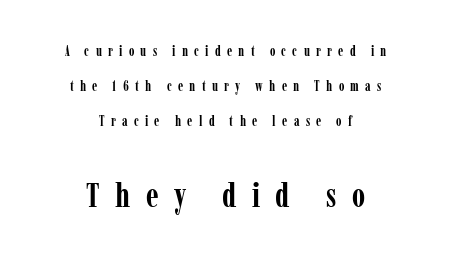
{"serif": "yes", "italic": "no", "bold": "yes", "weight": "semibold", "width": "condensed", "stroke_contrast": "low", "x_height": "medium", "monospaced": "no", "underline": "no", "align": "center", "line_spacing": "loose", "line_spacing_ratio": 2.49, "letter_spacing": "wide", "letter_spacing_em": 0.45, "larger_block": "second", "size_ratio": 2.43, "glyph_px": 34}
